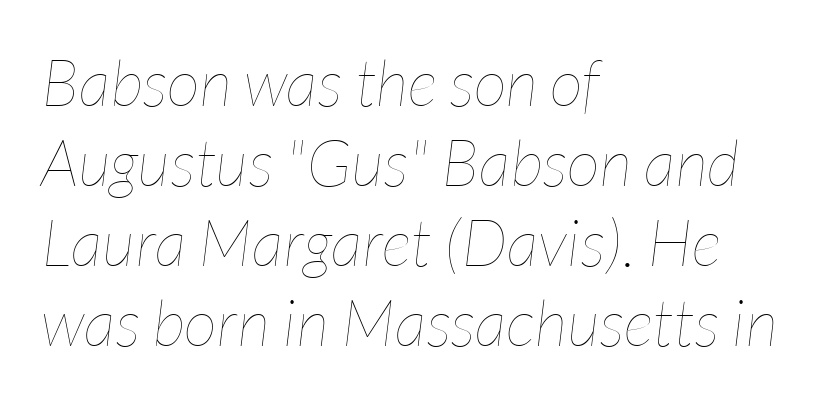
This rendering features lettering with no underline. Italic: yes, the glyphs are oblique. The passage shown is typed in a proportional face where columns would drift. This sample uses plain, unmodified letter spacing. Alignment: flush left.
